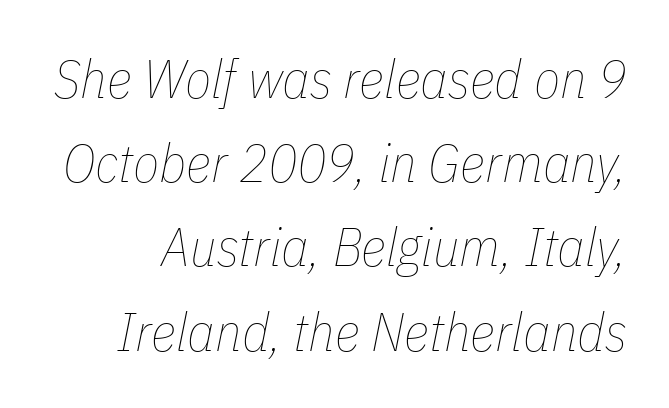
Q: Is the text bold? A: No.
Q: Is the text italic (slanted)? A: Yes, it leans right by about 11 degrees.
Q: Is the text underlined? A: No.
Q: Is the spacing between letters normal or unusually wide? A: Normal.
Q: Is the spacing between lines tight, normal or loose? A: Normal.
Q: Width (condensed, normal, or wide)? A: Condensed.
Q: Stroke contrast? A: Low.
Q: x-height? A: Medium.
Q: Monospaced? A: No.
